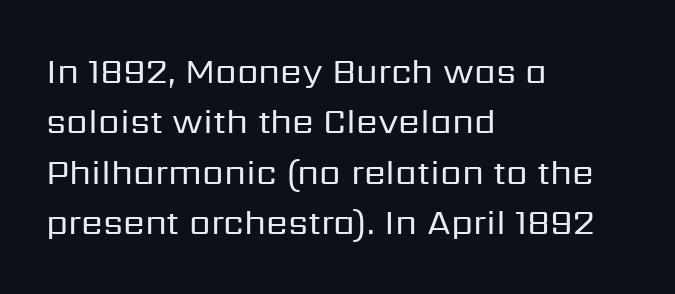
A typesetter would mark this as roman, not italic. The space beneath each line is pristine and unruled. The compositor pushed each line to the left boundary. Grotesque or geometric, the face here clearly has no serifs. Look at the tracking — it's just the regular setting, nothing added.
